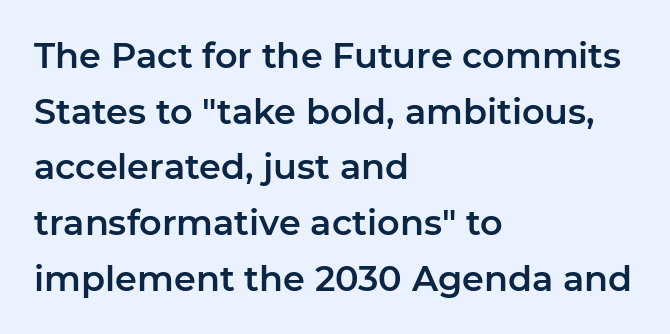
{"serif": "no", "italic": "no", "width": "normal", "stroke_contrast": "low", "x_height": "medium", "monospaced": "no", "underline": "no", "align": "left", "line_spacing": "normal", "line_spacing_ratio": 1.59, "letter_spacing": "normal", "letter_spacing_em": 0.0, "glyph_px": 35}
